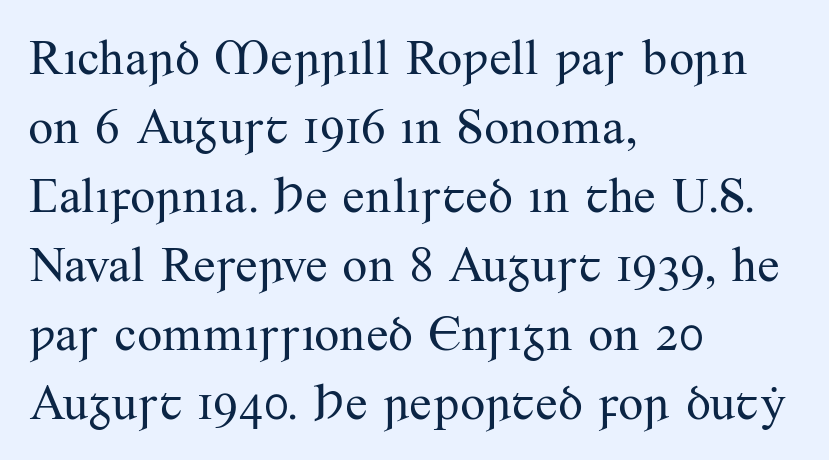
Q: Is the text bold? A: No.
Q: Is the text italic (slanted)? A: No, it is upright.
Q: Is the typeface a serif or a sans-serif typeface? A: Serif.
Q: Is the text underlined? A: No.
Q: How is the paragraph aligned? A: Left-aligned.
Q: Is the spacing between letters normal or unusually wide? A: Normal.
Q: Is the spacing between lines tight, normal or loose? A: Normal.
Q: Width (condensed, normal, or wide)? A: Normal.
Q: Stroke contrast? A: Medium.
Q: x-height? A: Small.
Q: Monospaced? A: No.
